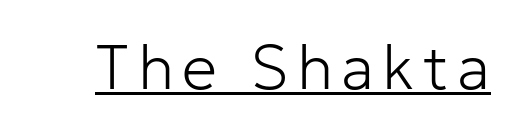
Character widths vary here, with narrow letters taking less room than wide ones. When letters stand straight like this, we call the style roman or upright. Somebody hit Ctrl+U on this one — the words are underlined. The face looks like a standard text weight, possibly lighter. The glyphs in this specimen are sans serif.
